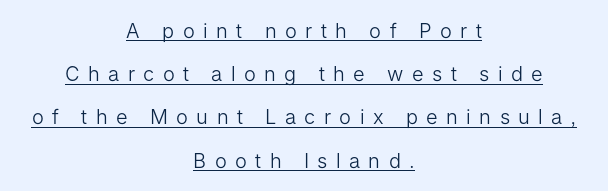
Posture: vertical. Tracking value appears strongly positive — letters spread wide. Bold? No — there's no thickening of the strokes. Decoration check: the copy is underlined.
